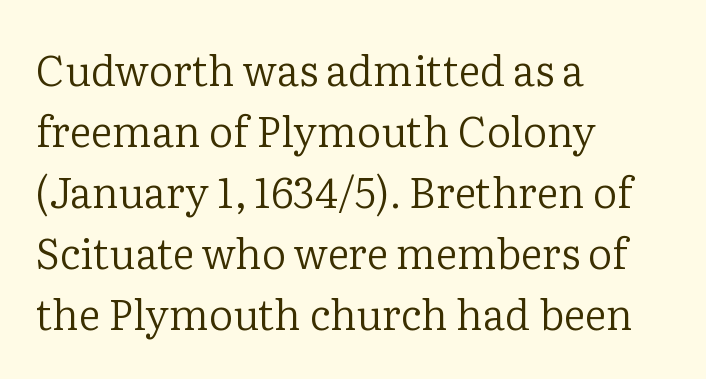
Rule under the text: the space is simply empty. These lines sit exactly where default settings would place them. The font is comparable to plain body text, perhaps lighter. Each letter keeps its own natural width here, so spacing adapts to shape. The characters display serif detailing at their extremities.
